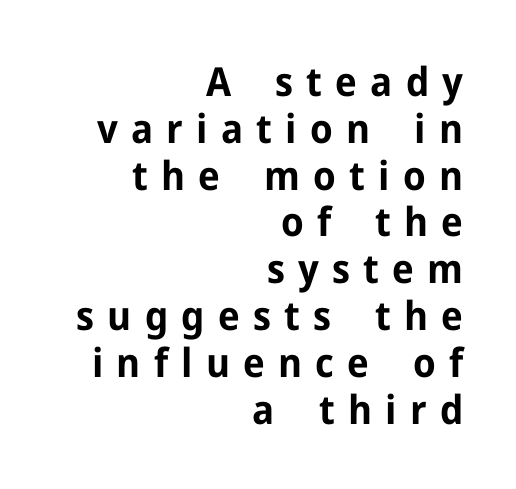
The image shows 40 px bold sans-serif type, upright; set right-aligned, line spacing 1.17x, unusually wide letter spacing (+0.33 em), not underlined; low stroke contrast and a medium x-height.
